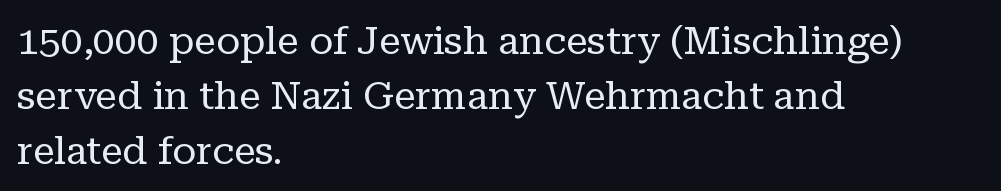
Style check: upright. The block of text has a typical density, with ordinary space between rows. Compared with typical body copy, the letter spacing here is the same. In terms of letterform style, serifs are clearly present.
